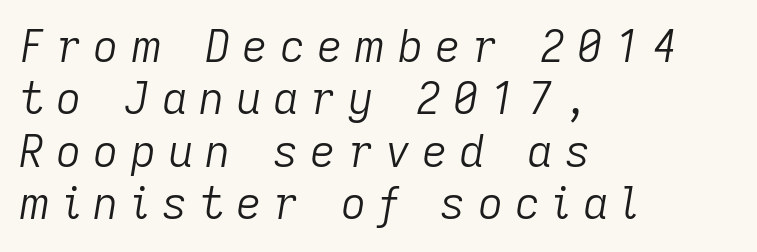
The image shows 44 px light type, italic (leaning right); set left-aligned, line spacing 1.19x, unusually wide letter spacing (+0.27 em), not underlined; low stroke contrast and a medium x-height.
